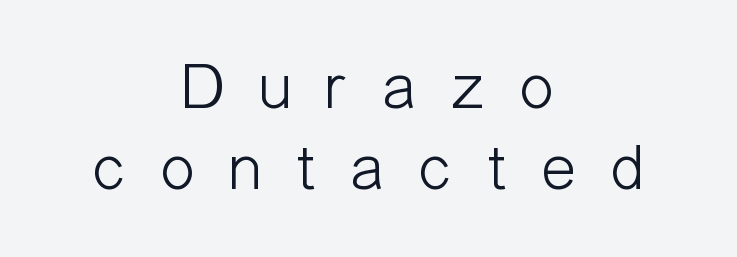
The image shows 67 px light, condensed sans-serif type, upright; set centered, line spacing 1.21x, unusually wide letter spacing (+0.49 em), not underlined; low stroke contrast and a medium x-height.
